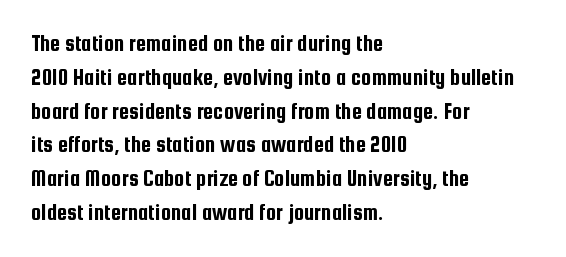
The image shows 23 px text type, upright; set left-aligned, normal line spacing (1.47x), normal letter spacing, not underlined.
